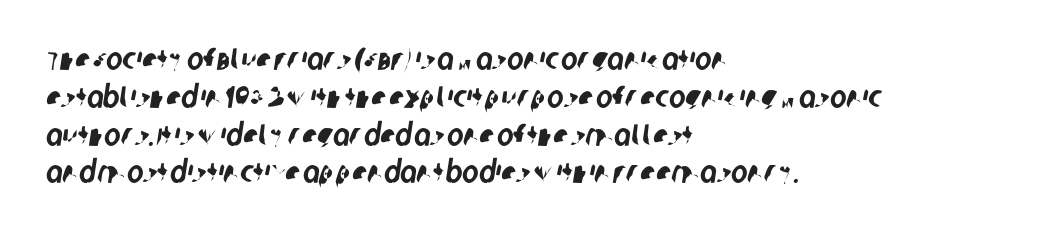
{"serif": "no", "width": "condensed", "stroke_contrast": "low", "x_height": "large", "monospaced": "no", "underline": "no", "align": "left", "line_spacing_ratio": 1.22, "letter_spacing": "normal", "letter_spacing_em": 0.0, "glyph_px": 31}
